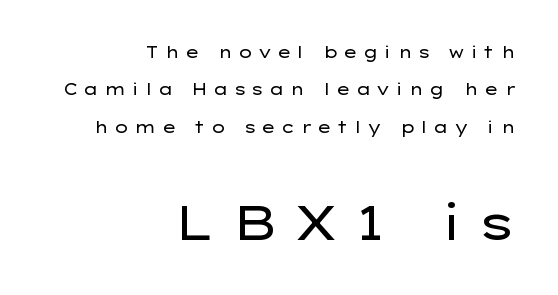
{"serif": "no", "italic": "no", "bold": "no", "weight": "regular", "width": "wide", "stroke_contrast": "low", "x_height": "medium", "monospaced": "no", "underline": "no", "align": "right", "line_spacing": "loose", "line_spacing_ratio": 2.33, "letter_spacing": "wide", "letter_spacing_em": 0.3, "larger_block": "second", "size_ratio": 3.0, "glyph_px": 48}
